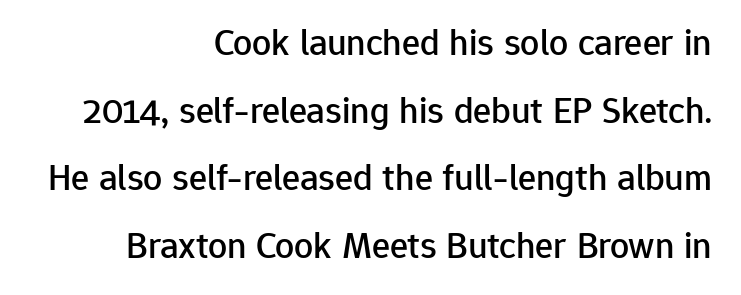
Q: Is the text italic (slanted)? A: No, it is upright.
Q: Is the typeface a serif or a sans-serif typeface? A: Sans-serif.
Q: Is the text underlined? A: No.
Q: How is the paragraph aligned? A: Right-aligned.
Q: Is the spacing between letters normal or unusually wide? A: Normal.
Q: Width (condensed, normal, or wide)? A: Normal.
Q: Stroke contrast? A: Low.
Q: x-height? A: Medium.
Q: Monospaced? A: No.
